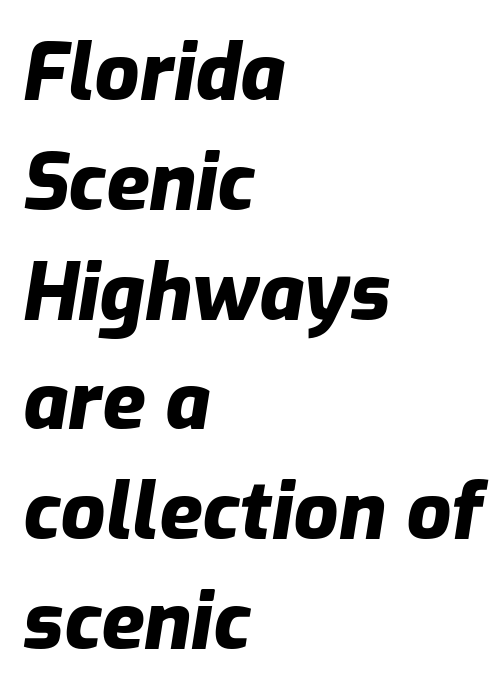
Q: Is the text bold? A: Yes.
Q: Is the text italic (slanted)? A: Yes, it leans right by about 9 degrees.
Q: Is the text underlined? A: No.
Q: How is the paragraph aligned? A: Left-aligned.
Q: Is the spacing between letters normal or unusually wide? A: Normal.
Q: Is the spacing between lines tight, normal or loose? A: Normal.
Q: Width (condensed, normal, or wide)? A: Normal.
Q: Stroke contrast? A: Low.
Q: x-height? A: Medium.
Q: Monospaced? A: No.
